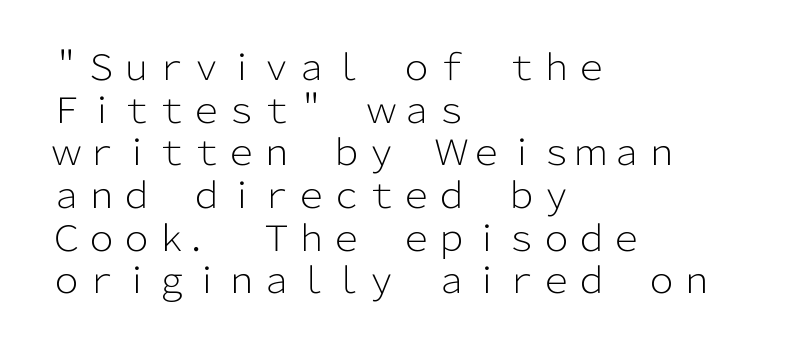
Q: Is the text bold? A: No.
Q: Is the text italic (slanted)? A: No, it is upright.
Q: Is the typeface a serif or a sans-serif typeface? A: Sans-serif.
Q: Is the text underlined? A: No.
Q: How is the paragraph aligned? A: Left-aligned.
Q: Is the spacing between letters normal or unusually wide? A: Normal.
Q: Width (condensed, normal, or wide)? A: Normal.
Q: Stroke contrast? A: Low.
Q: x-height? A: Medium.
Q: Monospaced? A: No.
